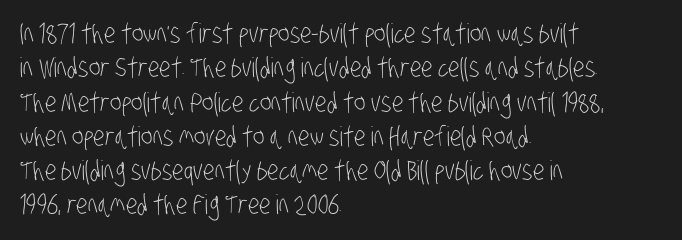
The image shows 27 px text type; set left-aligned, normal line spacing (1.27x), normal letter spacing, not underlined.
